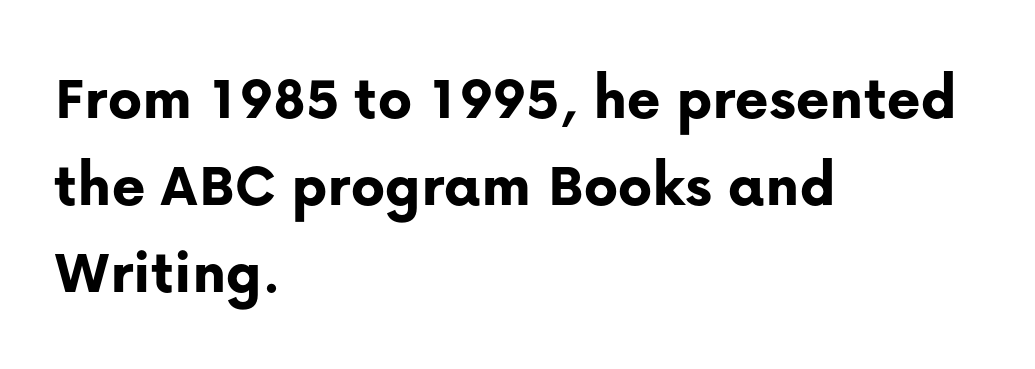
{"serif": "no", "italic": "no", "bold": "yes", "weight": "bold", "width": "normal", "stroke_contrast": "low", "x_height": "medium", "monospaced": "no", "underline": "no", "align": "left", "line_spacing": "normal", "line_spacing_ratio": 1.36, "letter_spacing": "normal", "letter_spacing_em": 0.0, "glyph_px": 64}
